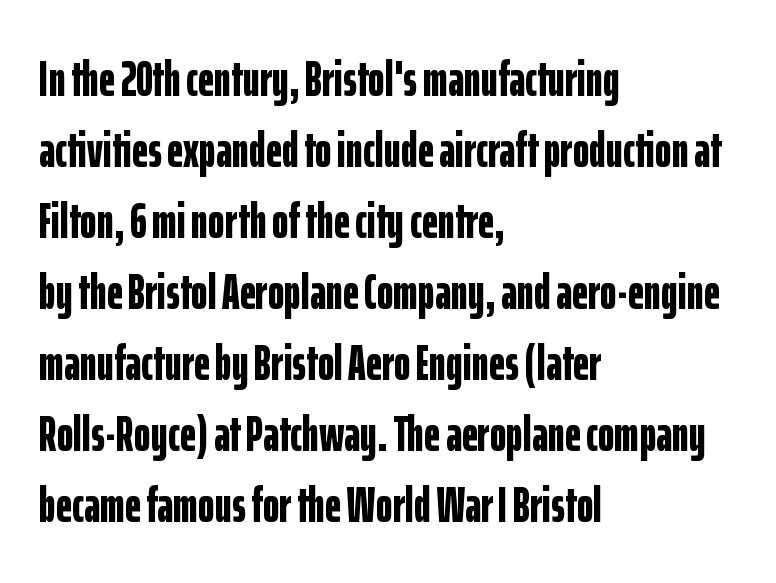
The image shows 50 px bold, condensed sans-serif type, upright; set left-aligned, normal line spacing (1.42x), normal letter spacing, not underlined; low stroke contrast and a medium x-height.
